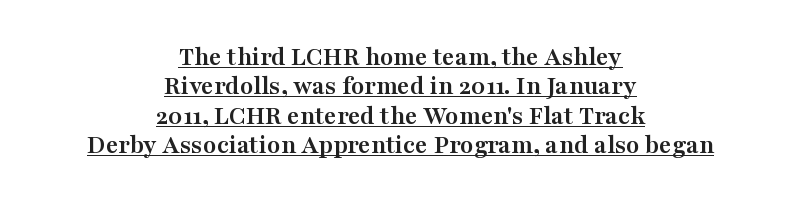
The image shows 27 px bold type, upright; set centered, tight line spacing (1.09x), normal letter spacing, underlined.
